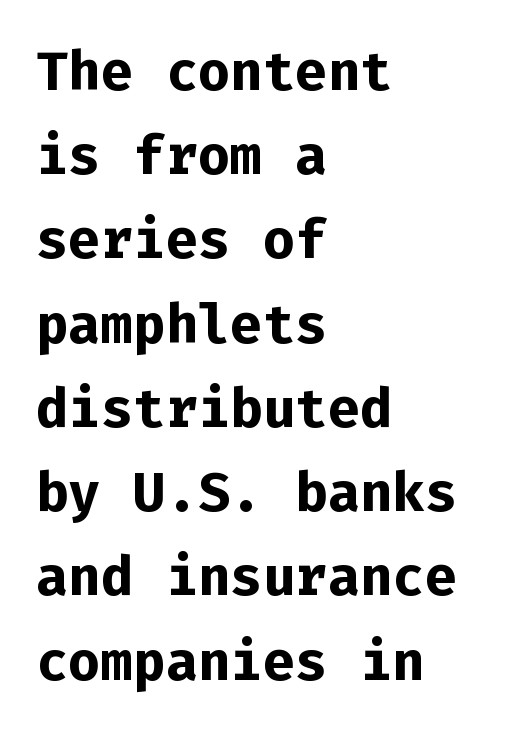
Q: Is the text bold? A: Yes.
Q: Is the text italic (slanted)? A: No, it is upright.
Q: Is the typeface a serif or a sans-serif typeface? A: Sans-serif.
Q: Is the text underlined? A: No.
Q: How is the paragraph aligned? A: Left-aligned.
Q: Is the spacing between letters normal or unusually wide? A: Normal.
Q: Is the spacing between lines tight, normal or loose? A: Normal.
Q: Width (condensed, normal, or wide)? A: Normal.
Q: Stroke contrast? A: Low.
Q: x-height? A: Medium.
Q: Monospaced? A: Yes.
